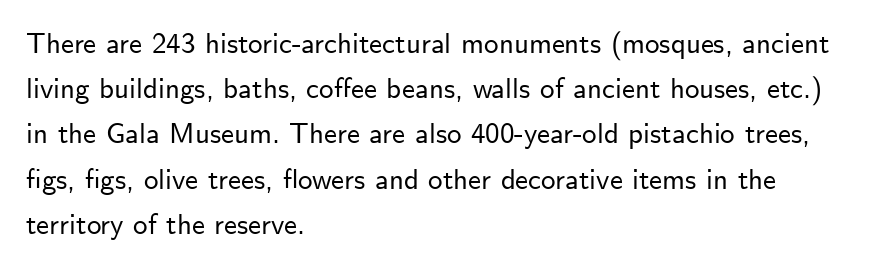
Letterform terminals end flat and unadorned throughout the passage. The passage shown has conventional tracking throughout. Baseline-to-baseline distance is the conventional proportion of letter height. These lines are set flush left with a ragged right edge. Clear beneath every line of the passage. The passage shown is typed in a proportional face where columns would drift.
